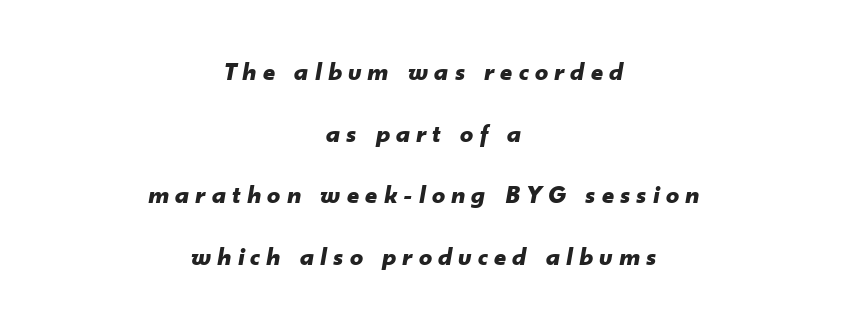
{"italic": "yes", "lean": "right", "slant_degrees": 10, "bold": "yes", "underline": "no", "align": "center", "line_spacing": "loose", "line_spacing_ratio": 2.37, "letter_spacing": "wide", "letter_spacing_em": 0.24, "glyph_px": 26}
